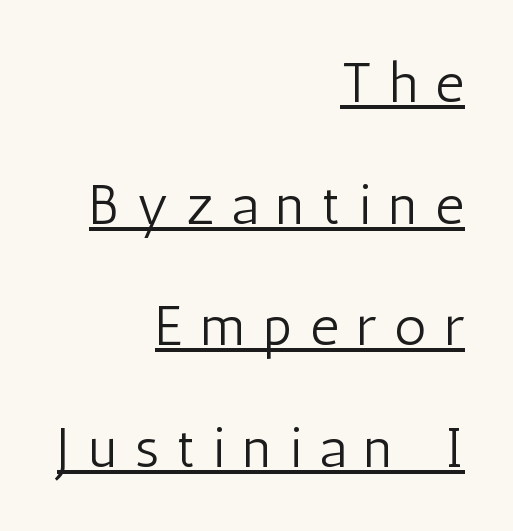
Q: Is the text bold? A: No.
Q: Is the text italic (slanted)? A: No, it is upright.
Q: Is the typeface a serif or a sans-serif typeface? A: Sans-serif.
Q: Is the text underlined? A: Yes.
Q: How is the paragraph aligned? A: Right-aligned.
Q: Is the spacing between letters normal or unusually wide? A: Unusually wide.
Q: Is the spacing between lines tight, normal or loose? A: Loose.
Q: Width (condensed, normal, or wide)? A: Condensed.
Q: Stroke contrast? A: Low.
Q: x-height? A: Medium.
Q: Monospaced? A: No.
